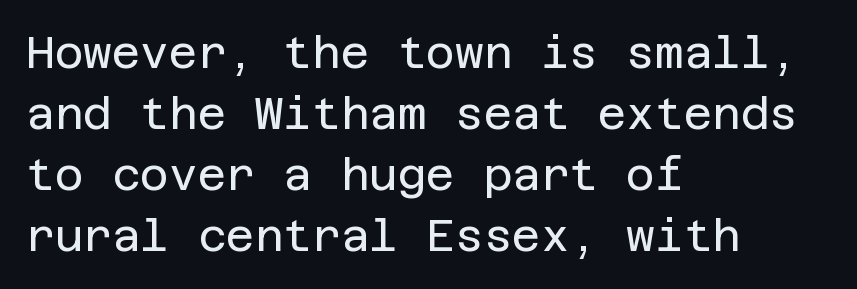
The image shows 44 px regular-weight sans-serif type, upright; set left-aligned, normal line spacing (1.39x), normal letter spacing, not underlined; low stroke contrast and a large x-height.
